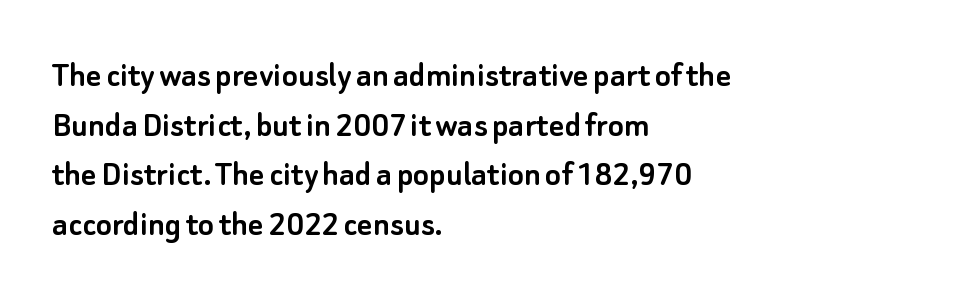
In terms of letterform style, serifs are entirely absent. Unlike italic type, these characters show no tilt at all. The lines sit at an ordinary, default distance from one another. The line texture is even and compact thanks to regular tracking. The rendering uses natural spacing where letterforms have individual widths. The words here are not underlined.
